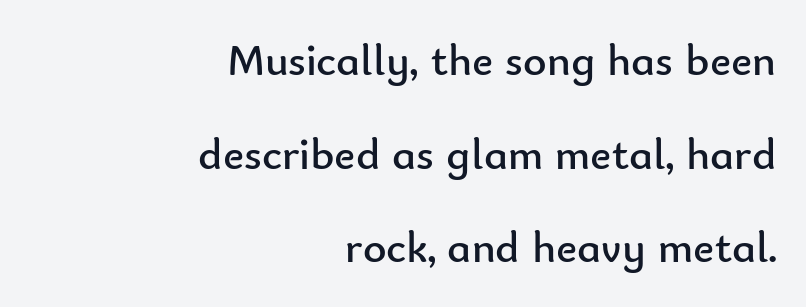
Q: Is the text bold? A: No.
Q: Is the text italic (slanted)? A: No, it is upright.
Q: Is the typeface a serif or a sans-serif typeface? A: Sans-serif.
Q: Is the text underlined? A: No.
Q: How is the paragraph aligned? A: Right-aligned.
Q: Is the spacing between letters normal or unusually wide? A: Normal.
Q: Is the spacing between lines tight, normal or loose? A: Loose.
Q: Width (condensed, normal, or wide)? A: Normal.
Q: Stroke contrast? A: Low.
Q: x-height? A: Small.
Q: Monospaced? A: No.
